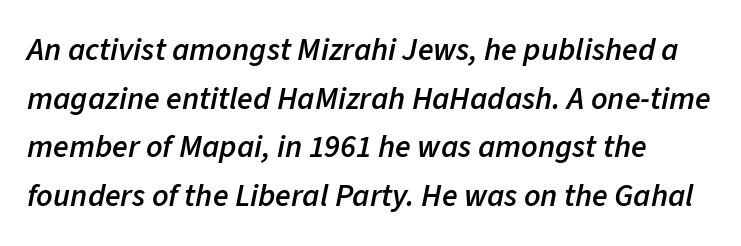
The image shows 32 px semibold type, italic (leaning right); set normal line spacing (1.52x), normal letter spacing, not underlined; low stroke contrast and a medium x-height.
